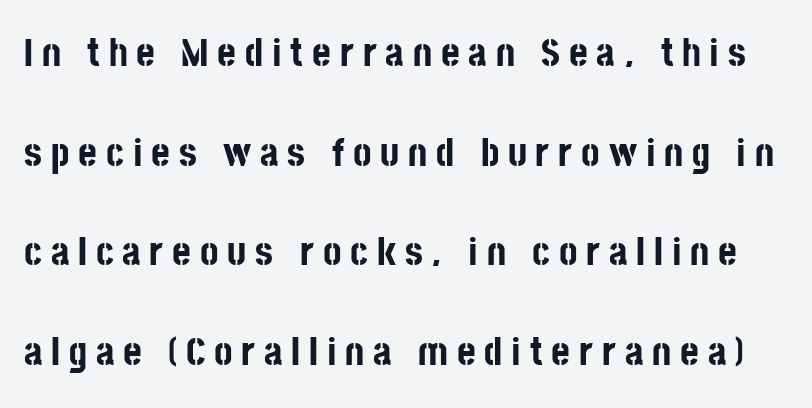
The image shows 40 px bold, condensed sans-serif type, upright; set loose line spacing (2.49x), unusually wide letter spacing (+0.22 em), not underlined; low stroke contrast and a large x-height.
